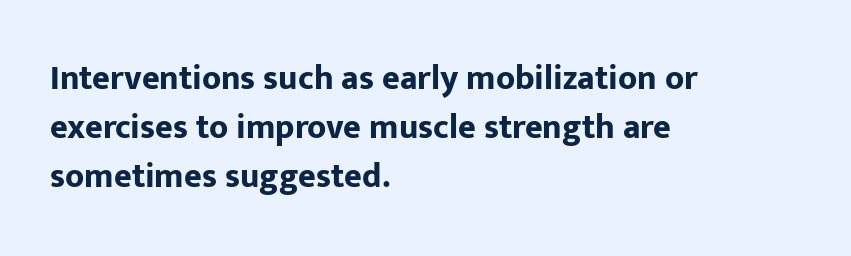
Q: Is the text bold? A: Yes.
Q: Is the text italic (slanted)? A: No, it is upright.
Q: Is the typeface a serif or a sans-serif typeface? A: Sans-serif.
Q: Is the text underlined? A: No.
Q: How is the paragraph aligned? A: Left-aligned.
Q: Is the spacing between letters normal or unusually wide? A: Normal.
Q: Is the spacing between lines tight, normal or loose? A: Normal.
Q: Width (condensed, normal, or wide)? A: Normal.
Q: Stroke contrast? A: Low.
Q: x-height? A: Medium.
Q: Monospaced? A: No.
